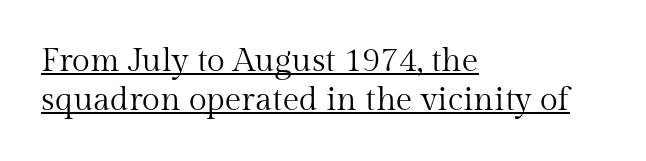
{"serif": "yes", "italic": "no", "bold": "no", "weight": "regular", "width": "normal", "stroke_contrast": "medium", "x_height": "medium", "monospaced": "no", "underline": "yes", "align": "left", "line_spacing_ratio": 1.17, "letter_spacing": "normal", "letter_spacing_em": 0.0, "glyph_px": 33}
